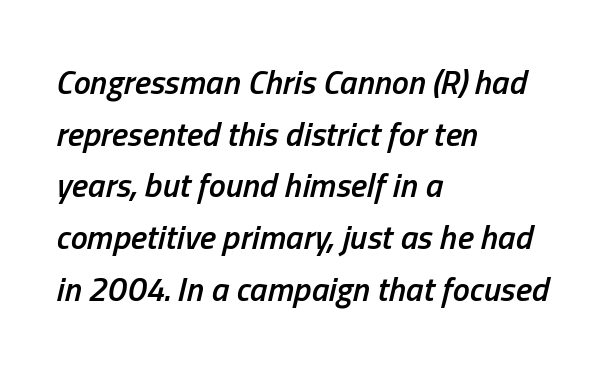
The image shows 34 px semibold, condensed type, italic (leaning right); set left-aligned, normal line spacing (1.52x), normal letter spacing, not underlined; low stroke contrast and a medium x-height.
